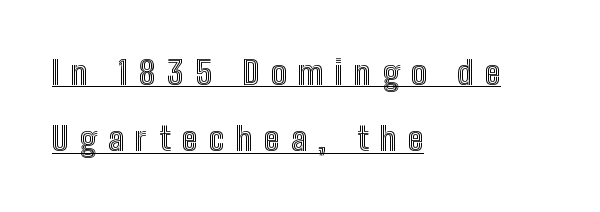
{"italic": "no", "width": "condensed", "x_height": "medium", "monospaced": "no", "underline": "yes", "align": "left", "line_spacing": "loose", "line_spacing_ratio": 2.01, "letter_spacing": "wide", "letter_spacing_em": 0.35, "glyph_px": 33}
